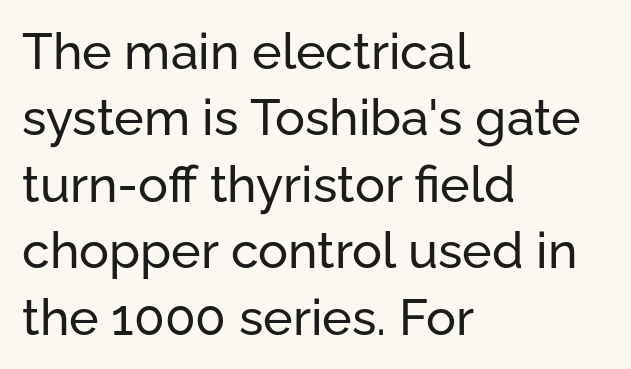
{"serif": "no", "italic": "no", "width": "normal", "stroke_contrast": "low", "x_height": "medium", "monospaced": "no", "underline": "no", "align": "left", "line_spacing": "normal", "line_spacing_ratio": 1.33, "letter_spacing": "normal", "letter_spacing_em": 0.0, "glyph_px": 50}
